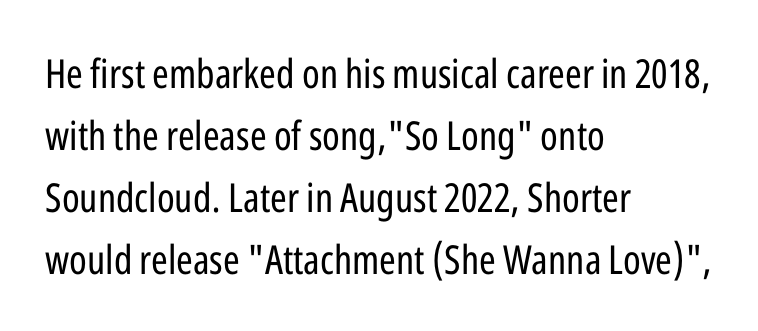
The strip under each line holds only bare page. How are the letters spaced? Ordinarily, with no added tracking. Posture: straight, roman, zero tilt. Spacing verdict: proportional, widths tailored to each character. Regular leading. The paragraph shown leans on its left margin.
